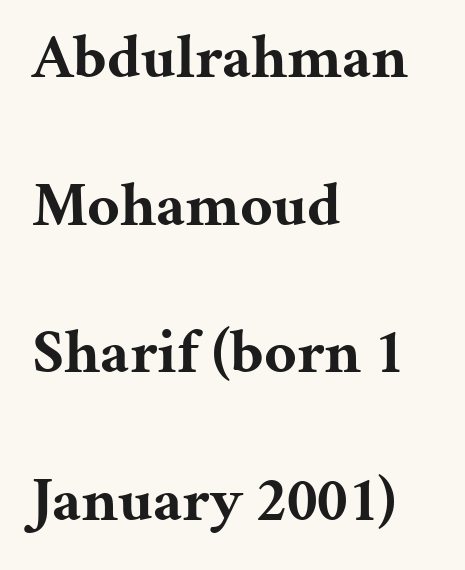
{"serif": "yes", "italic": "no", "bold": "yes", "weight": "bold", "width": "normal", "stroke_contrast": "medium", "x_height": "medium", "monospaced": "no", "underline": "no", "align": "left", "line_spacing": "loose", "line_spacing_ratio": 2.38, "letter_spacing": "normal", "letter_spacing_em": 0.0, "glyph_px": 62}
